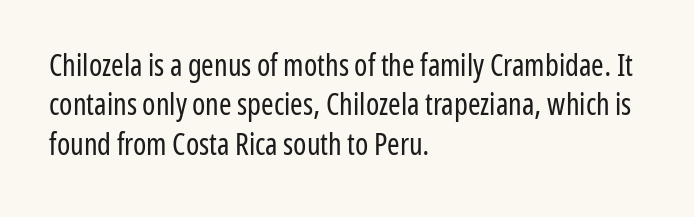
{"serif": "no", "italic": "no", "bold": "no", "weight": "regular", "width": "condensed", "stroke_contrast": "low", "x_height": "medium", "monospaced": "no", "underline": "no", "align": "left", "line_spacing": "normal", "line_spacing_ratio": 1.31, "letter_spacing": "normal", "letter_spacing_em": 0.0, "glyph_px": 30}
